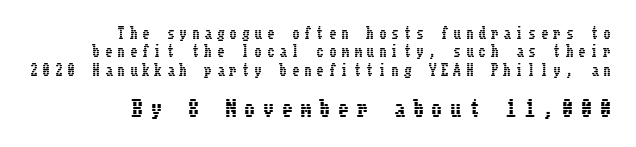
Q: Is the text italic (slanted)? A: No, it is upright.
Q: Is the text underlined? A: No.
Q: How is the paragraph aligned? A: Right-aligned.
Q: Is the spacing between letters normal or unusually wide? A: Unusually wide.
Q: Is the spacing between lines tight, normal or loose? A: Normal.
Q: Which block of text is set in a larger size, the first (top) or the second (bottom)? A: The second (bottom) one.
